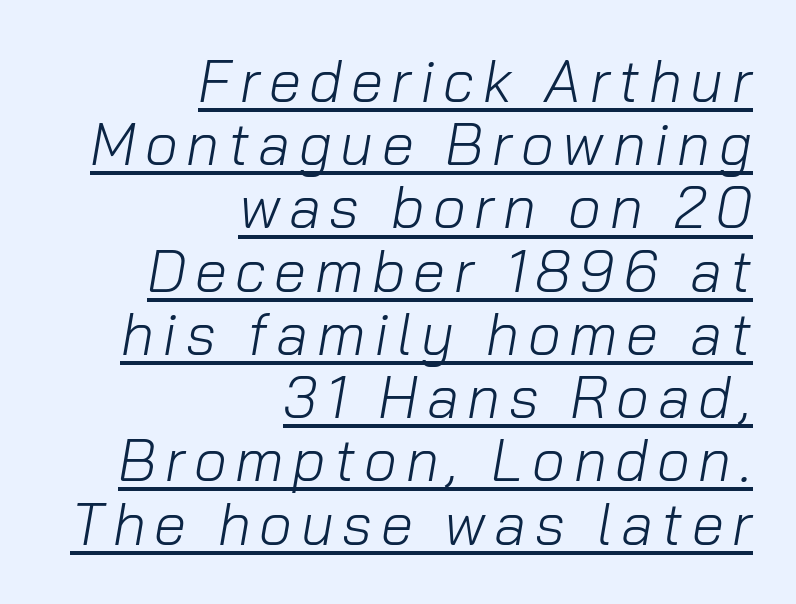
The image shows 58 px light type, italic (leaning right); set right-aligned, tight line spacing (1.09x), underlined; low stroke contrast and a medium x-height.
